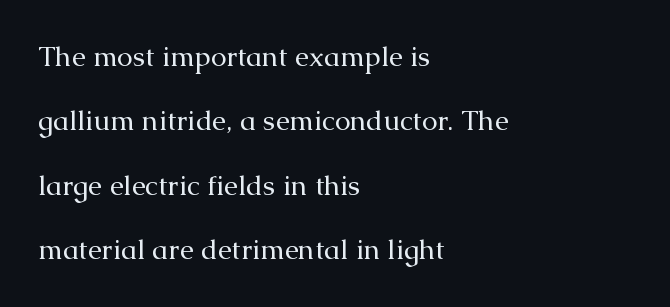
{"serif": "yes", "italic": "no", "bold": "no", "weight": "regular", "width": "normal", "stroke_contrast": "medium", "x_height": "medium", "monospaced": "no", "underline": "no", "align": "left", "line_spacing": "loose", "line_spacing_ratio": 2.3, "letter_spacing": "normal", "letter_spacing_em": 0.0, "glyph_px": 28}
